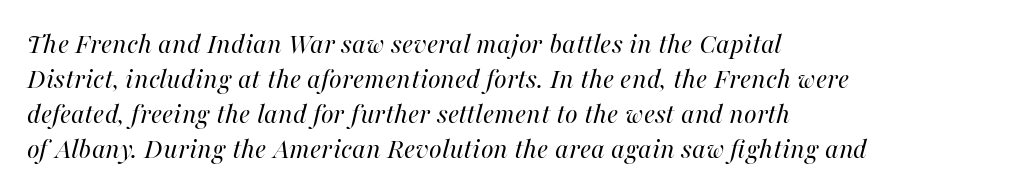
{"italic": "yes", "lean": "right", "slant_degrees": 16, "bold": "no", "weight": "regular", "width": "normal", "stroke_contrast": "high", "x_height": "medium", "monospaced": "no", "underline": "no", "align": "left", "line_spacing_ratio": 1.21, "letter_spacing": "normal", "letter_spacing_em": 0.0, "glyph_px": 29}
